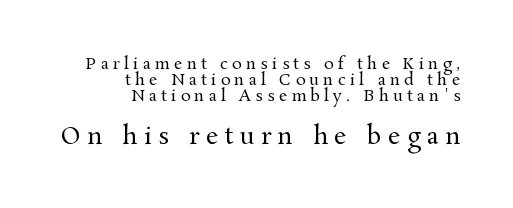
Q: Is the text bold? A: No.
Q: Is the text italic (slanted)? A: No, it is upright.
Q: Is the text underlined? A: No.
Q: How is the paragraph aligned? A: Right-aligned.
Q: Is the spacing between letters normal or unusually wide? A: Unusually wide.
Q: Is the spacing between lines tight, normal or loose? A: Tight.
Q: Which block of text is set in a larger size, the first (top) or the second (bottom)? A: The second (bottom) one.
